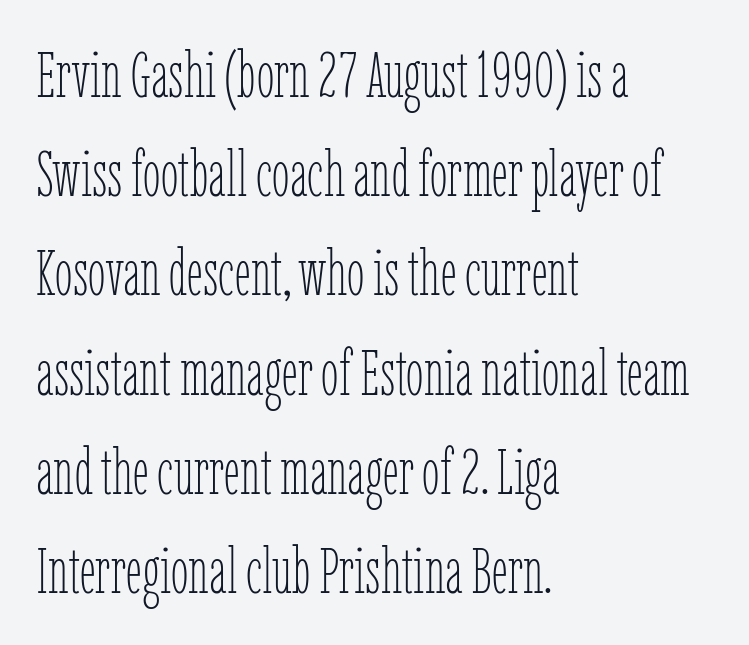
{"italic": "no", "bold": "no", "weight": "thin", "width": "condensed", "stroke_contrast": "low", "x_height": "medium", "monospaced": "no", "underline": "no", "align": "left", "line_spacing": "normal", "line_spacing_ratio": 1.55, "letter_spacing": "normal", "letter_spacing_em": 0.0, "glyph_px": 64}
